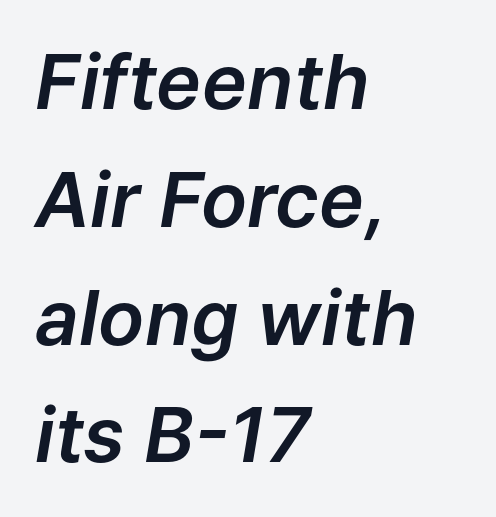
The ragged edge is on the right, which tells us the setting is flush left. Here the glyphs are tracked normally, forming tight word shapes. These lines sit exactly where default settings would place them. These lines were composed using italics. Has an underline been added? It has not. Do the characters align in a grid? No, the font is proportional.
